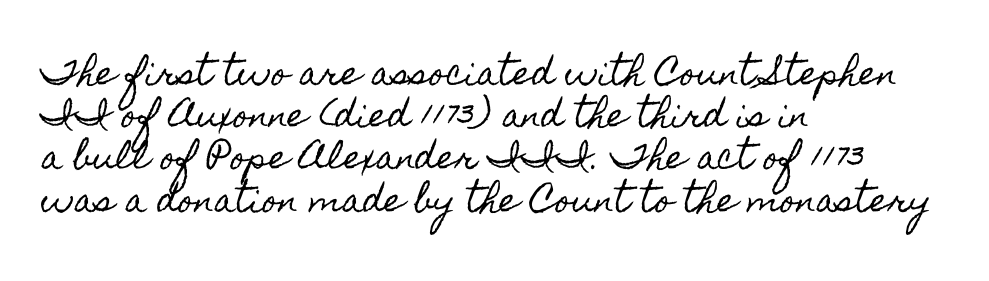
Q: Is the text italic (slanted)? A: Yes.
Q: Is the text underlined? A: No.
Q: How is the paragraph aligned? A: Left-aligned.
Q: Is the spacing between letters normal or unusually wide? A: Normal.
Q: Is the spacing between lines tight, normal or loose? A: Normal.
Q: Width (condensed, normal, or wide)? A: Condensed.
Q: x-height? A: Small.
Q: Monospaced? A: No.
